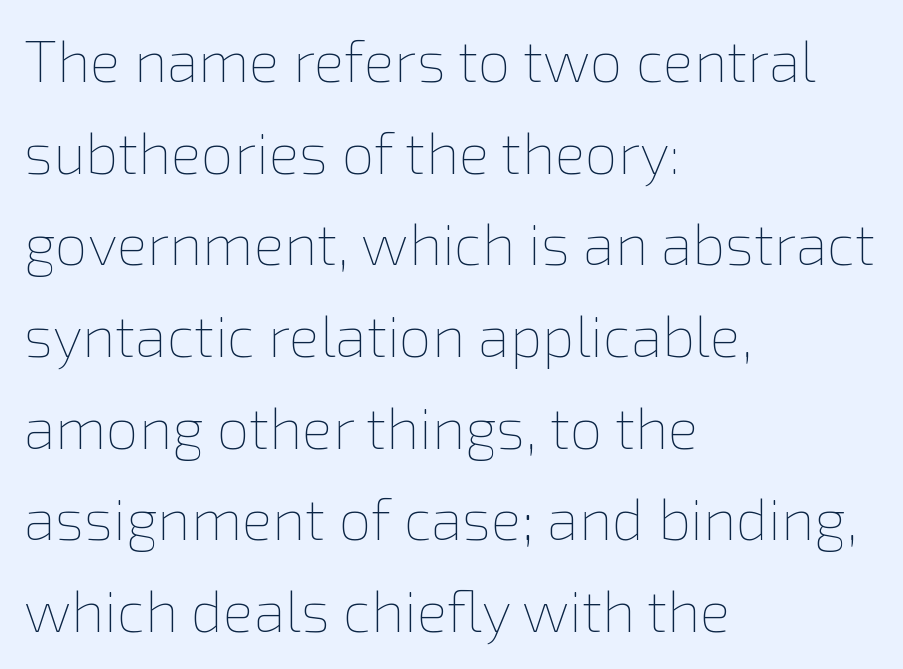
Q: Is the text bold? A: No.
Q: Is the text italic (slanted)? A: No, it is upright.
Q: Is the text underlined? A: No.
Q: How is the paragraph aligned? A: Left-aligned.
Q: Is the spacing between letters normal or unusually wide? A: Normal.
Q: Is the spacing between lines tight, normal or loose? A: Normal.
Q: Width (condensed, normal, or wide)? A: Normal.
Q: x-height? A: Medium.
Q: Monospaced? A: No.
